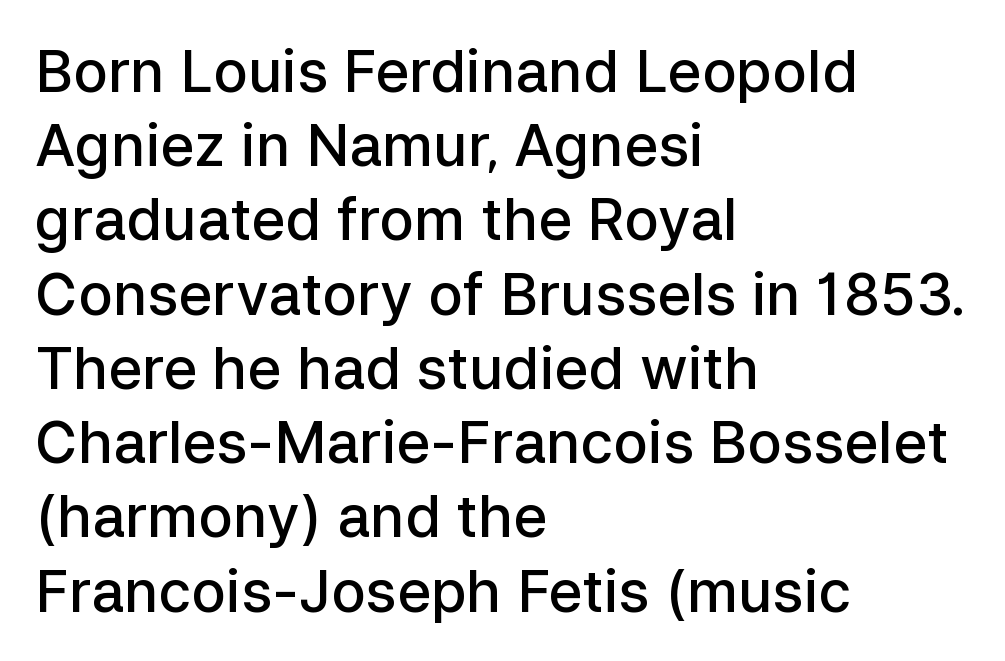
{"serif": "no", "italic": "no", "bold": "semi", "weight": "semibold", "width": "normal", "stroke_contrast": "low", "x_height": "medium", "monospaced": "no", "underline": "no", "align": "left", "line_spacing": "normal", "line_spacing_ratio": 1.28, "letter_spacing": "normal", "letter_spacing_em": 0.0, "glyph_px": 58}
